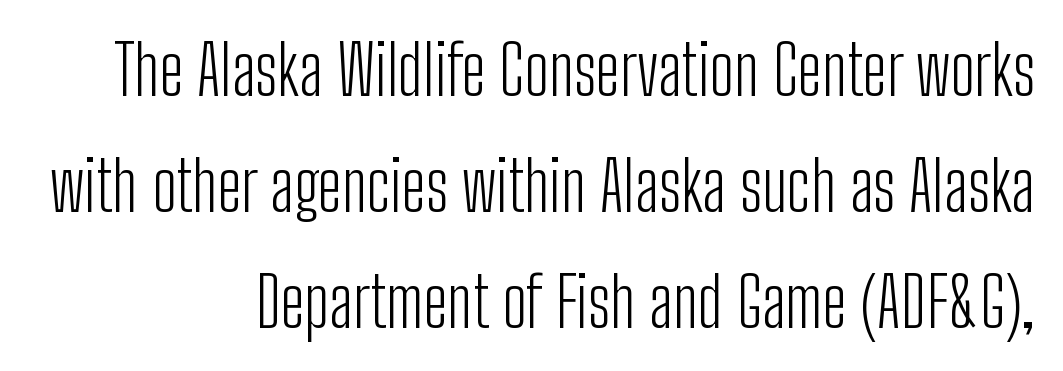
The image shows 69 px light, condensed sans-serif type, upright; set right-aligned, normal line spacing (1.68x), normal letter spacing, not underlined; low stroke contrast and a medium x-height.
